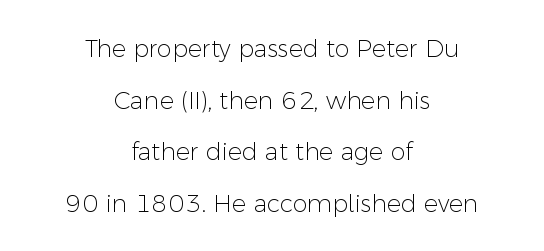
{"italic": "no", "bold": "no", "underline": "no", "align": "center", "line_spacing": "loose", "line_spacing_ratio": 2.15, "letter_spacing": "normal", "letter_spacing_em": 0.0, "glyph_px": 24}
